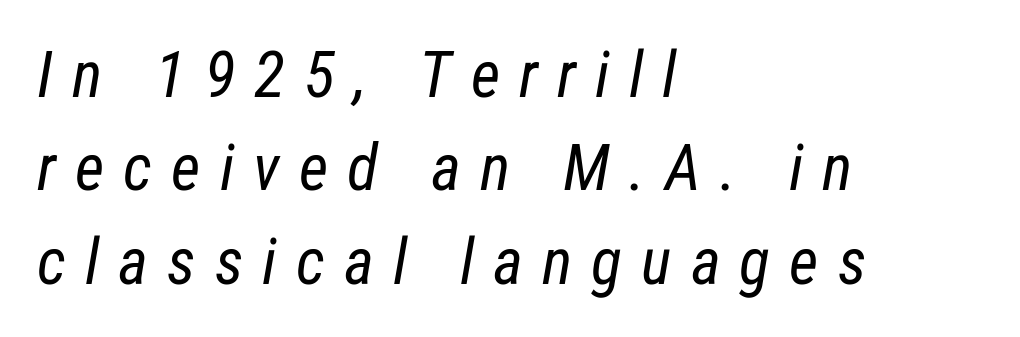
The image shows 64 px regular-weight, condensed type, italic (leaning right); set left-aligned, normal line spacing (1.46x), unusually wide letter spacing (+0.3 em), not underlined; low stroke contrast and a medium x-height.
